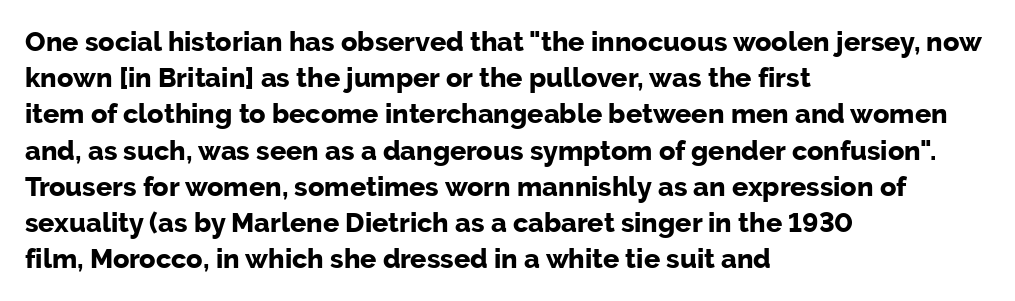
The image shows 27 px bold type, upright; set left-aligned, normal line spacing (1.34x), normal letter spacing, not underlined.
